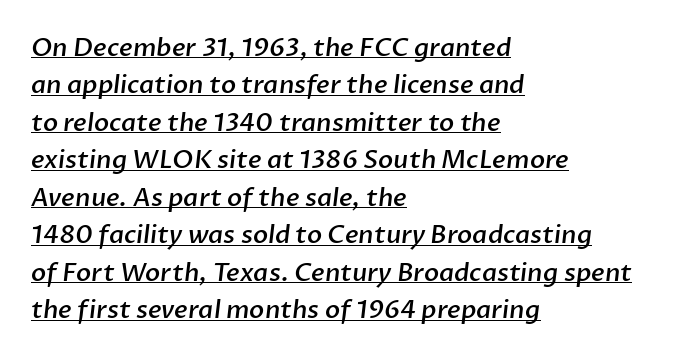
The image shows 25 px text type; set left-aligned, normal line spacing (1.5x), normal letter spacing, underlined.
